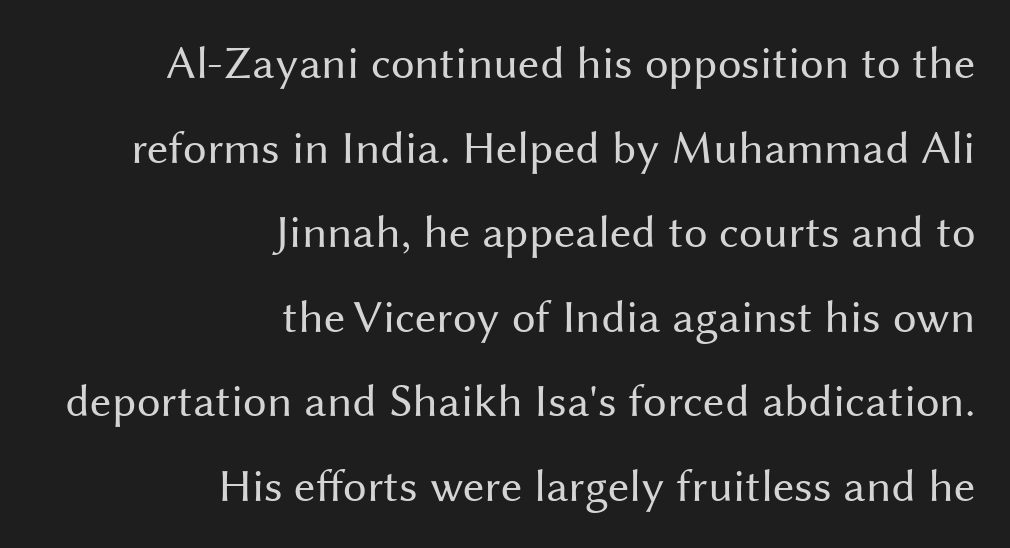
The image shows 47 px regular-weight sans-serif type, upright; set right-aligned, line spacing 1.8x, normal letter spacing, not underlined; medium stroke contrast and a medium x-height.
